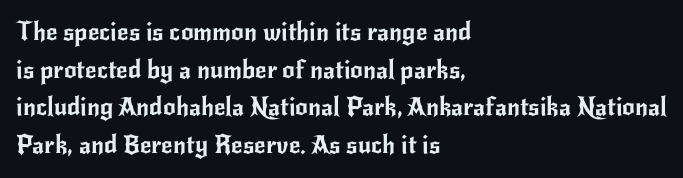
{"italic": "no", "underline": "no", "align": "left", "line_spacing": "normal", "line_spacing_ratio": 1.51, "letter_spacing": "normal", "letter_spacing_em": 0.0, "glyph_px": 25}
